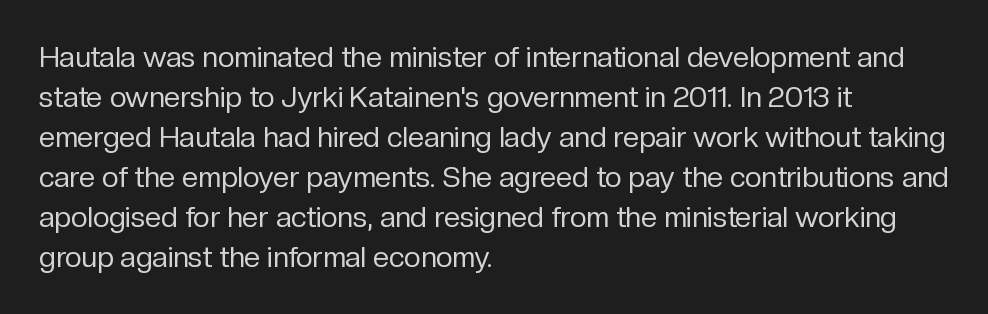
The image shows 29 px regular-weight sans-serif type, upright; set left-aligned, normal line spacing (1.38x), normal letter spacing, not underlined; low stroke contrast and a medium x-height.
